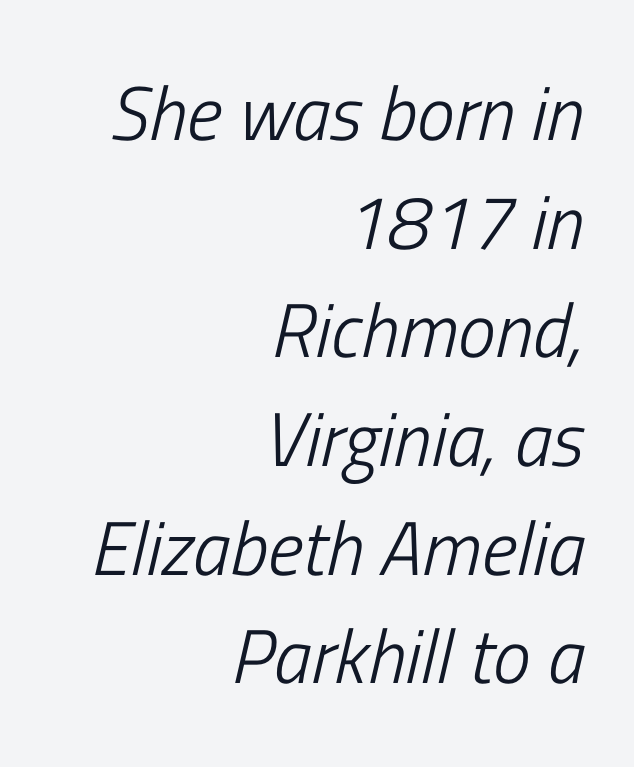
{"italic": "yes", "lean": "right", "slant_degrees": 13, "bold": "no", "weight": "light", "width": "condensed", "stroke_contrast": "low", "x_height": "medium", "monospaced": "no", "underline": "no", "align": "right", "line_spacing": "normal", "line_spacing_ratio": 1.43, "letter_spacing": "normal", "letter_spacing_em": 0.0, "glyph_px": 76}
